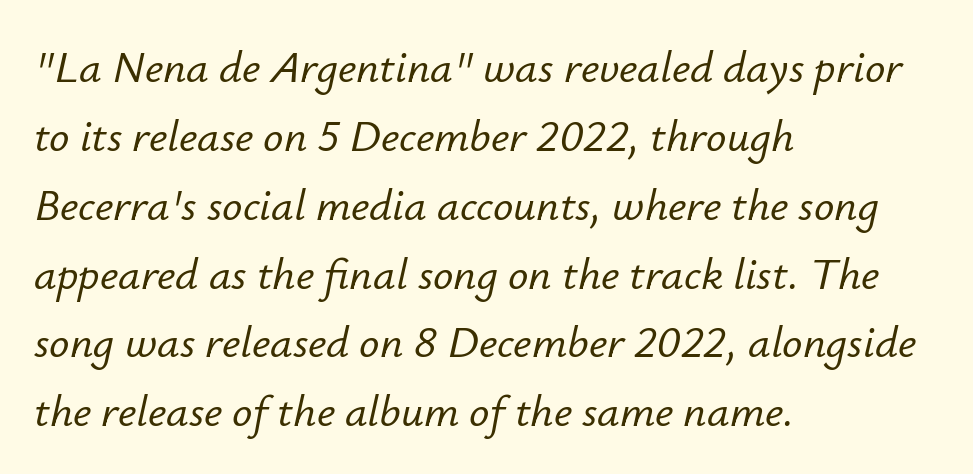
Q: Is the text italic (slanted)? A: Yes, it leans right by about 12 degrees.
Q: Is the text underlined? A: No.
Q: How is the paragraph aligned? A: Left-aligned.
Q: Is the spacing between letters normal or unusually wide? A: Normal.
Q: Is the spacing between lines tight, normal or loose? A: Normal.
Q: Width (condensed, normal, or wide)? A: Normal.
Q: Stroke contrast? A: Low.
Q: x-height? A: Small.
Q: Monospaced? A: No.
